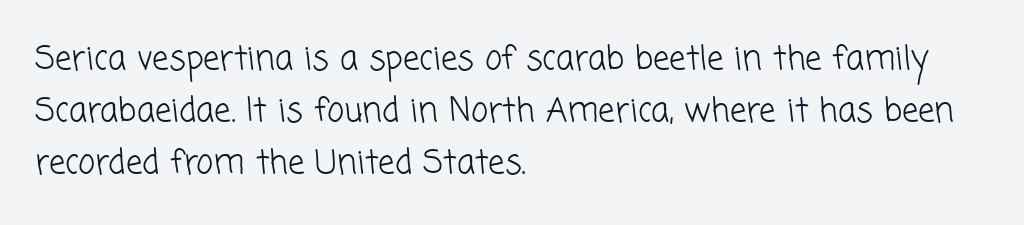
Q: Is the text bold? A: No.
Q: Is the typeface a serif or a sans-serif typeface? A: Sans-serif.
Q: Is the text underlined? A: No.
Q: How is the paragraph aligned? A: Left-aligned.
Q: Is the spacing between letters normal or unusually wide? A: Normal.
Q: Is the spacing between lines tight, normal or loose? A: Normal.
Q: Width (condensed, normal, or wide)? A: Normal.
Q: Stroke contrast? A: Low.
Q: x-height? A: Medium.
Q: Monospaced? A: No.
